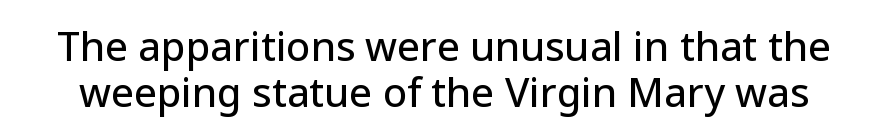
The image shows 40 px sans-serif type, upright; set tight line spacing (1.15x), normal letter spacing, not underlined; low stroke contrast and a medium x-height.
